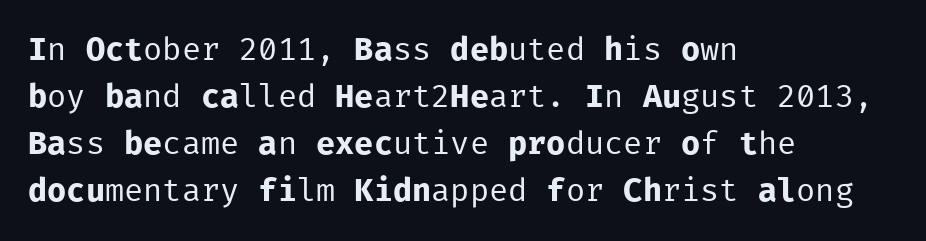
{"serif": "no", "italic": "no", "bold": "no", "weight": "regular", "width": "normal", "stroke_contrast": "low", "x_height": "medium", "monospaced": "yes", "underline": "no", "align": "left", "line_spacing": "normal", "line_spacing_ratio": 1.47, "letter_spacing": "normal", "letter_spacing_em": 0.0, "glyph_px": 32}
